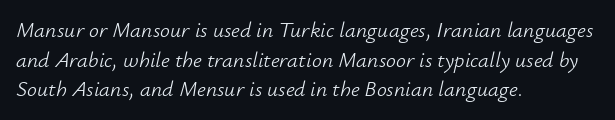
{"italic": "yes", "lean": "right", "slant_degrees": 12, "bold": "no", "underline": "no", "align": "left", "line_spacing": "normal", "line_spacing_ratio": 1.35, "letter_spacing": "normal", "letter_spacing_em": 0.0, "glyph_px": 22}
